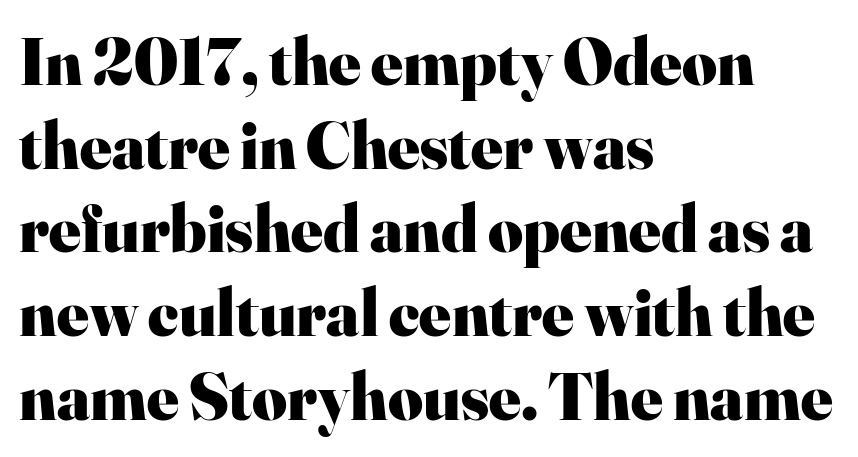
Honestly, there is no underline to notice here at all. How are the letters spaced? Ordinarily, with no added tracking. Character widths vary here, with narrow letters taking less room than wide ones. The font is running at its bold setting. Rendered with straight, roman letterforms.
